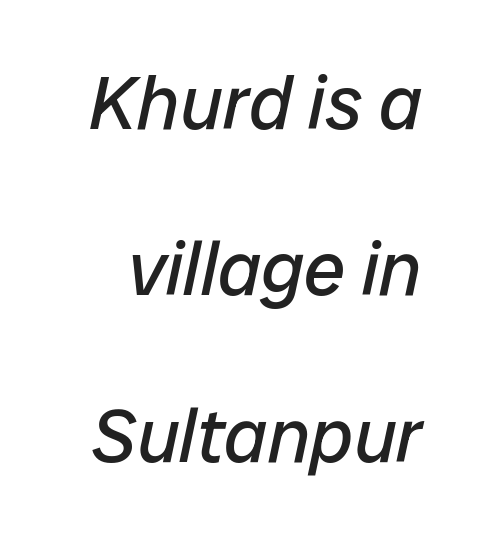
The image shows 75 px regular-weight type, italic (leaning right); set loose line spacing (2.22x), normal letter spacing, not underlined; low stroke contrast and a medium x-height.
